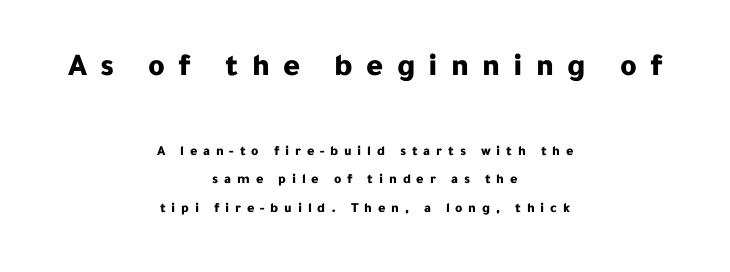
The image shows 32 px bold sans-serif type, upright; set centered, loose line spacing (2.06x), unusually wide letter spacing (+0.41 em), not underlined; the first (top) block is 2.29x larger; low stroke contrast and a medium x-height.
